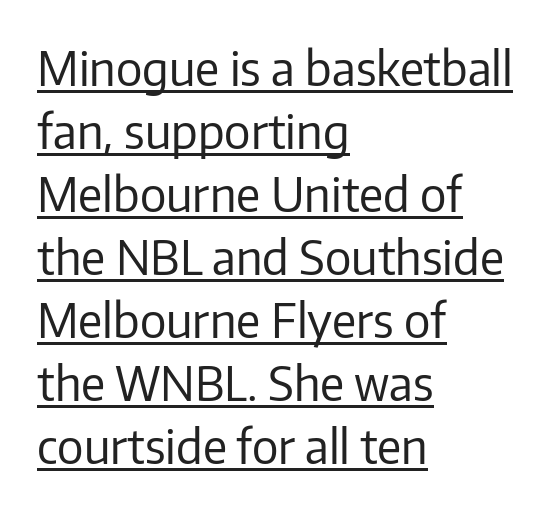
Words appear dense and cohesive because spacing is normal. The letters advance in unequal steps, a hallmark of proportional type. The type sits square on the baseline with zero lean. The block of text has a typical density, with ordinary space between rows.
